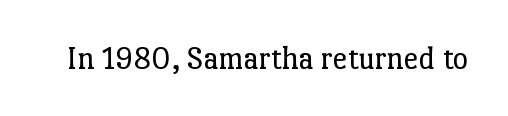
Q: Is the text bold? A: No.
Q: Is the text italic (slanted)? A: No, it is upright.
Q: Is the typeface a serif or a sans-serif typeface? A: Serif.
Q: Is the text underlined? A: No.
Q: Is the spacing between letters normal or unusually wide? A: Normal.
Q: Width (condensed, normal, or wide)? A: Normal.
Q: Stroke contrast? A: Low.
Q: x-height? A: Medium.
Q: Monospaced? A: No.
